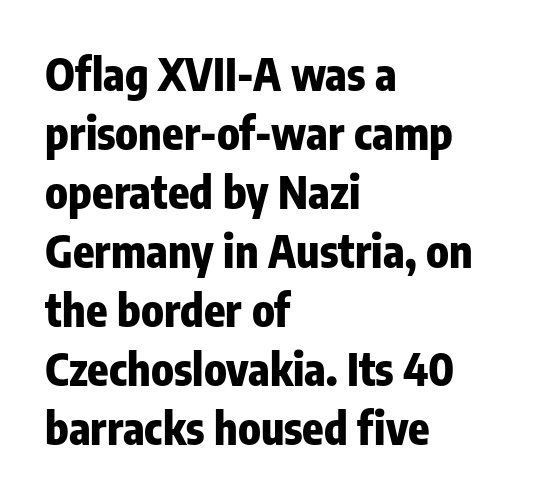
{"serif": "no", "italic": "no", "bold": "yes", "weight": "heavy", "width": "condensed", "stroke_contrast": "low", "x_height": "medium", "monospaced": "no", "underline": "no", "align": "left", "line_spacing": "normal", "line_spacing_ratio": 1.34, "letter_spacing": "normal", "letter_spacing_em": 0.0, "glyph_px": 44}
